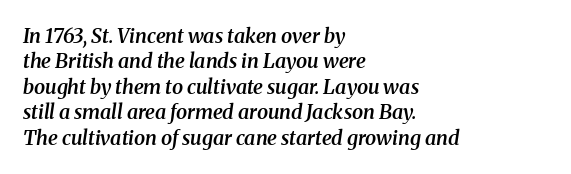
Q: Is the text bold? A: Semi-bold.
Q: Is the text italic (slanted)? A: Yes, it leans right by about 8 degrees.
Q: Is the text underlined? A: No.
Q: How is the paragraph aligned? A: Left-aligned.
Q: Is the spacing between letters normal or unusually wide? A: Normal.
Q: Is the spacing between lines tight, normal or loose? A: Normal.
